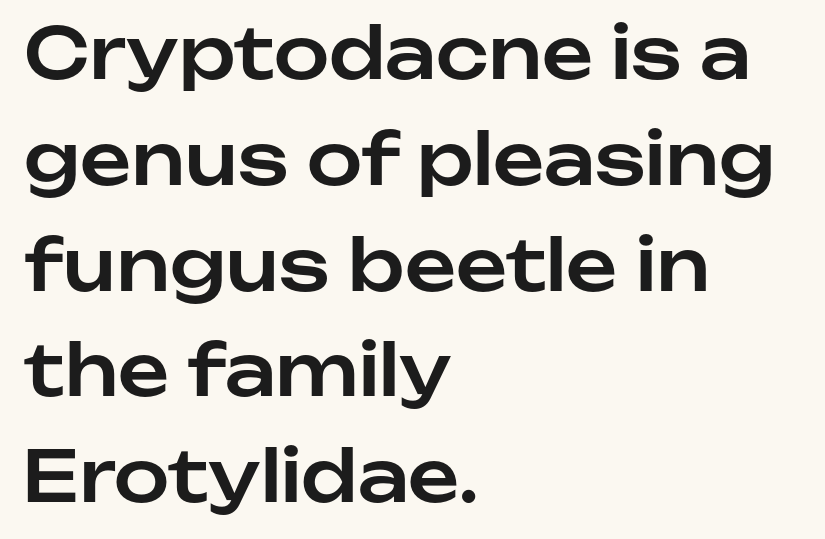
Q: Is the text italic (slanted)? A: No, it is upright.
Q: Is the typeface a serif or a sans-serif typeface? A: Sans-serif.
Q: Is the text underlined? A: No.
Q: How is the paragraph aligned? A: Left-aligned.
Q: Is the spacing between letters normal or unusually wide? A: Normal.
Q: Is the spacing between lines tight, normal or loose? A: Normal.
Q: Width (condensed, normal, or wide)? A: Normal.
Q: Stroke contrast? A: Low.
Q: x-height? A: Medium.
Q: Monospaced? A: No.
